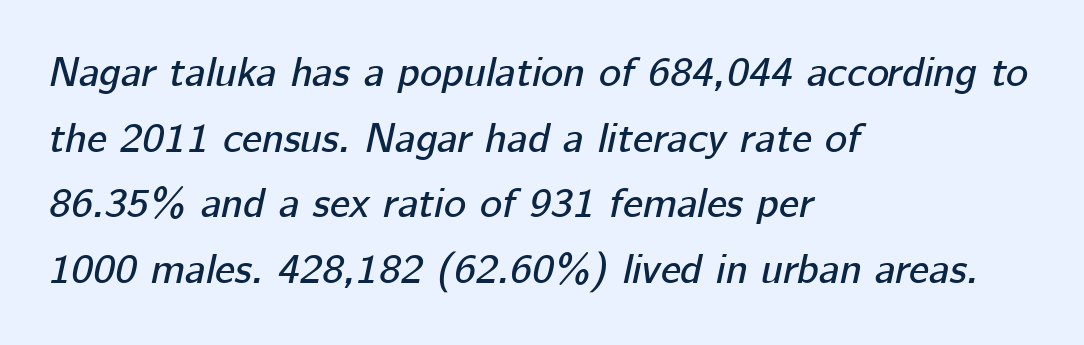
Q: Is the text italic (slanted)? A: Yes, it leans right by about 12 degrees.
Q: Is the text underlined? A: No.
Q: How is the paragraph aligned? A: Left-aligned.
Q: Is the spacing between letters normal or unusually wide? A: Normal.
Q: Is the spacing between lines tight, normal or loose? A: Normal.
Q: Width (condensed, normal, or wide)? A: Normal.
Q: Stroke contrast? A: Low.
Q: x-height? A: Medium.
Q: Monospaced? A: No.
